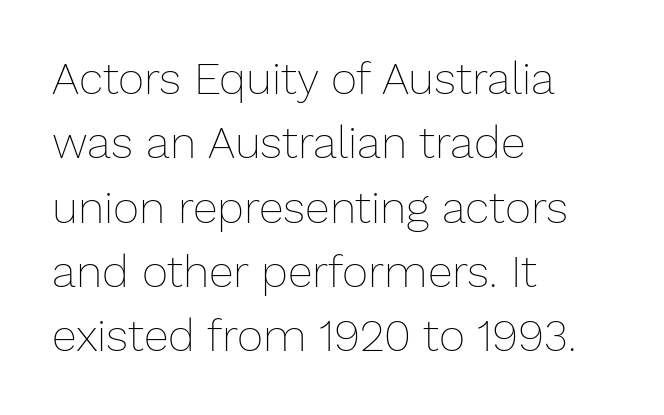
Q: Is the text bold? A: No.
Q: Is the text italic (slanted)? A: No, it is upright.
Q: Is the text underlined? A: No.
Q: How is the paragraph aligned? A: Left-aligned.
Q: Is the spacing between letters normal or unusually wide? A: Normal.
Q: Is the spacing between lines tight, normal or loose? A: Normal.
Q: Width (condensed, normal, or wide)? A: Normal.
Q: Stroke contrast? A: Low.
Q: x-height? A: Medium.
Q: Monospaced? A: No.
